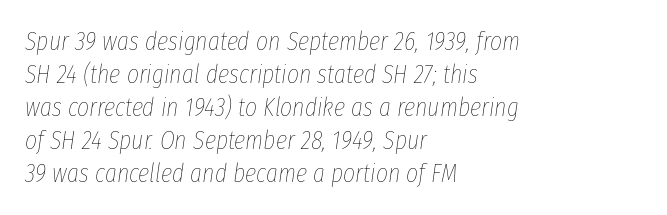
{"italic": "yes", "lean": "right", "slant_degrees": 8, "bold": "no", "underline": "no", "align": "left", "line_spacing": "normal", "line_spacing_ratio": 1.27, "letter_spacing": "normal", "letter_spacing_em": 0.0, "glyph_px": 26}
